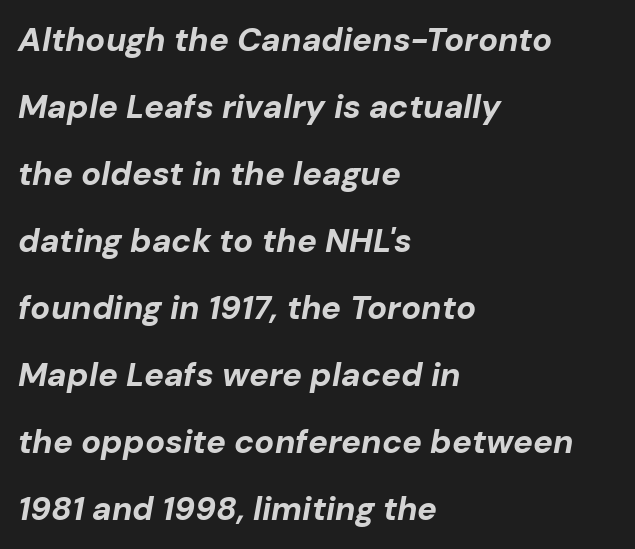
The image shows 33 px bold type, italic (leaning right); set left-aligned, loose line spacing (2.03x), normal letter spacing, not underlined; low stroke contrast and a medium x-height.
